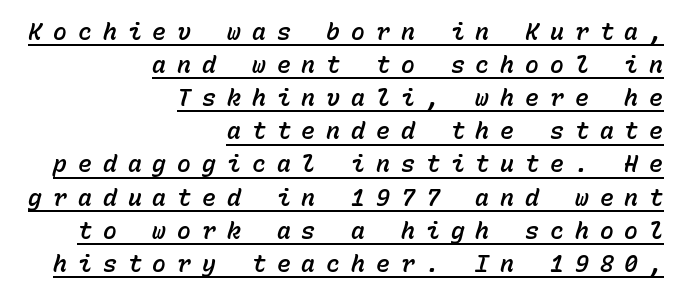
The image shows 23 px text type, italic (leaning right); set right-aligned, normal line spacing (1.44x), unusually wide letter spacing (+0.48 em), underlined.
